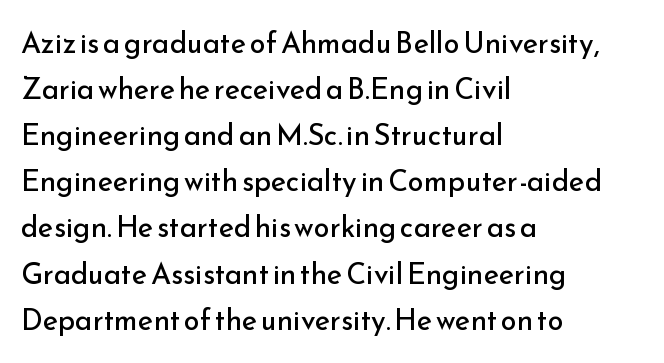
Q: Is the text bold? A: No.
Q: Is the text italic (slanted)? A: No, it is upright.
Q: Is the typeface a serif or a sans-serif typeface? A: Sans-serif.
Q: Is the text underlined? A: No.
Q: How is the paragraph aligned? A: Left-aligned.
Q: Is the spacing between letters normal or unusually wide? A: Normal.
Q: Is the spacing between lines tight, normal or loose? A: Normal.
Q: Width (condensed, normal, or wide)? A: Normal.
Q: Stroke contrast? A: Low.
Q: x-height? A: Small.
Q: Monospaced? A: No.
